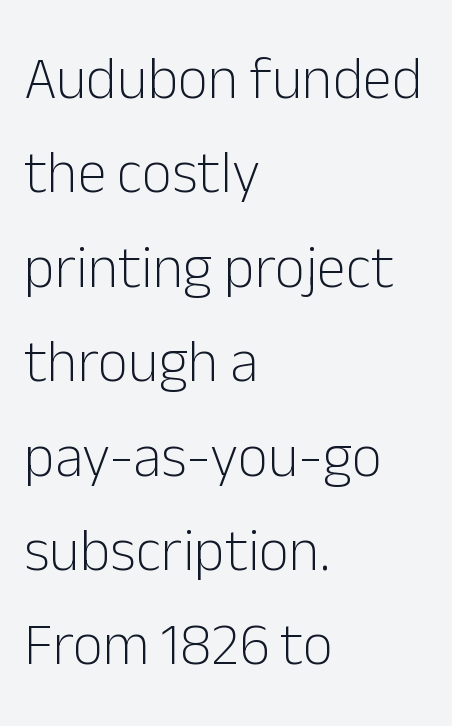
Compared with a centered layout, this one pins lines to the left instead. The gaps between neighbouring characters are ordinary and unremarkable. A clean baseline with only descenders dipping below it. Type style note: lacks serifs. Compared with typical paragraphs, the rows here are spaced about the same.
